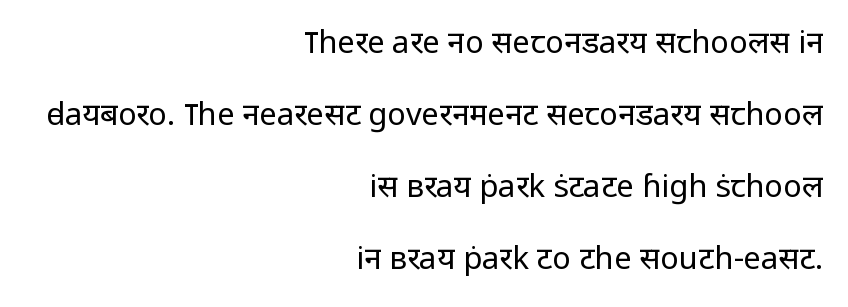
The image shows 31 px regular-weight sans-serif type, upright; set right-aligned, loose line spacing (2.32x), normal letter spacing, not underlined; low stroke contrast and a medium x-height.
